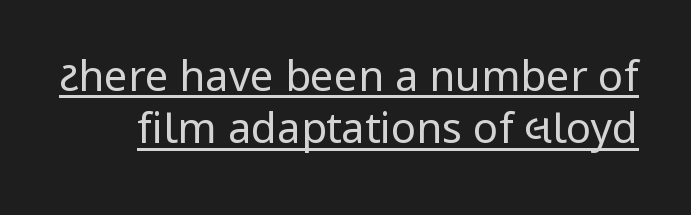
The cut favours lightness, reaching ordinary text weight at its darkest. A typographer would call this underscored text. The characters display no serif detailing; their extremities are plain. These lines are rendered in a variable-pitch font.
